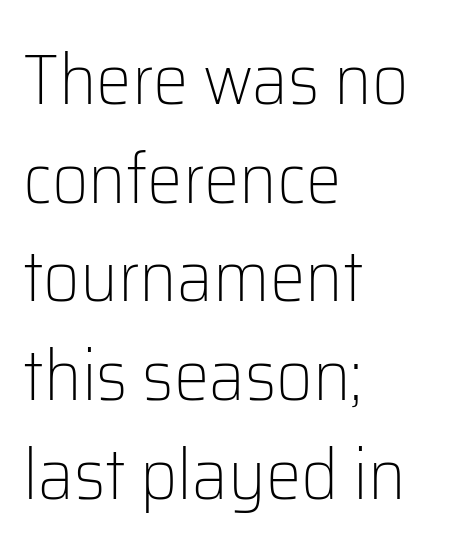
No italicization has been applied; the sample stays upright. Interline gaps are of average width in this sample. These lines are composed in type without serifs. The area under the type is left untouched. Is the letter spacing exaggerated? No — it looks like the ordinary default. Horizontally, the lines are justified to the leading edge only.
